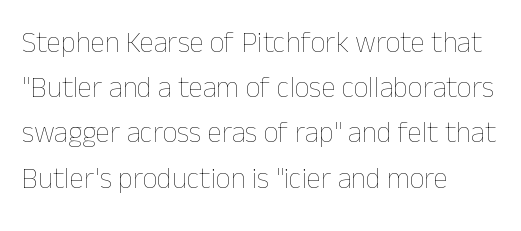
Q: Is the text bold? A: No.
Q: Is the text italic (slanted)? A: No, it is upright.
Q: Is the text underlined? A: No.
Q: How is the paragraph aligned? A: Left-aligned.
Q: Is the spacing between letters normal or unusually wide? A: Normal.
Q: Is the spacing between lines tight, normal or loose? A: Normal.
Q: Width (condensed, normal, or wide)? A: Normal.
Q: Stroke contrast? A: Low.
Q: x-height? A: Medium.
Q: Monospaced? A: No.
